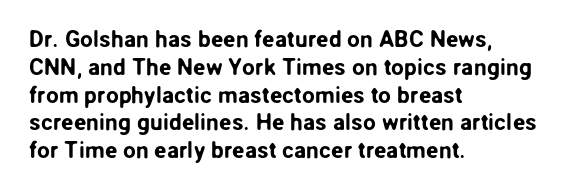
Q: Is the text italic (slanted)? A: No, it is upright.
Q: Is the text underlined? A: No.
Q: How is the paragraph aligned? A: Left-aligned.
Q: Is the spacing between letters normal or unusually wide? A: Normal.
